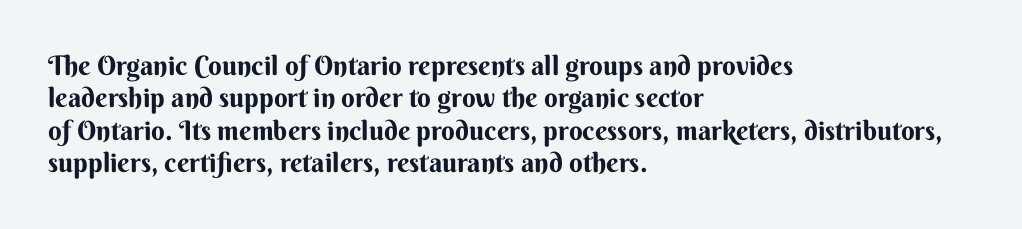
Q: Is the text bold? A: Yes.
Q: Is the text italic (slanted)? A: No, it is upright.
Q: Is the text underlined? A: No.
Q: How is the paragraph aligned? A: Left-aligned.
Q: Is the spacing between letters normal or unusually wide? A: Normal.
